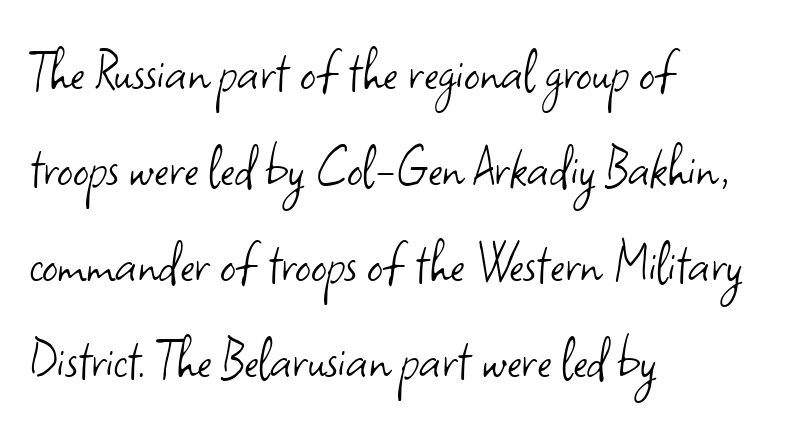
Q: Is the text bold? A: No.
Q: Is the text italic (slanted)? A: Yes.
Q: Is the typeface a serif or a sans-serif typeface? A: Sans-serif.
Q: Is the text underlined? A: No.
Q: How is the paragraph aligned? A: Left-aligned.
Q: Is the spacing between letters normal or unusually wide? A: Normal.
Q: Is the spacing between lines tight, normal or loose? A: Normal.
Q: Width (condensed, normal, or wide)? A: Normal.
Q: Stroke contrast? A: Low.
Q: x-height? A: Small.
Q: Monospaced? A: No.
